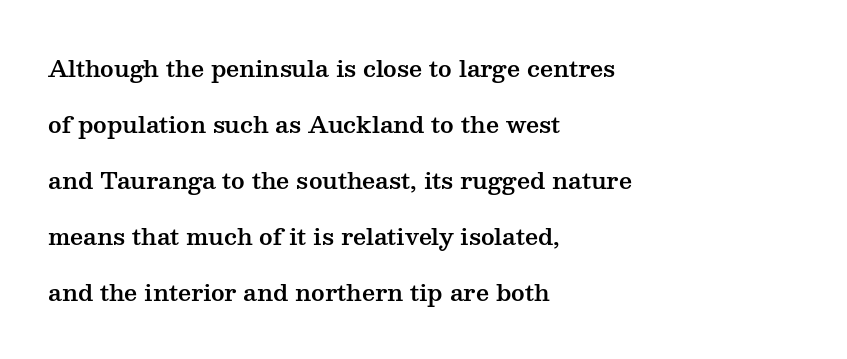
{"italic": "no", "underline": "no", "align": "left", "line_spacing": "loose", "line_spacing_ratio": 2.43, "letter_spacing": "normal", "letter_spacing_em": 0.0, "glyph_px": 23}
